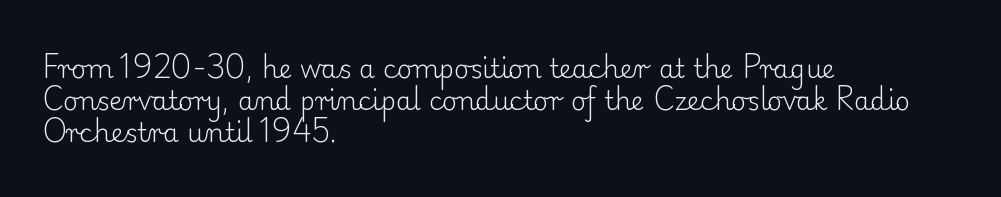
Q: Is the text bold? A: No.
Q: Is the text italic (slanted)? A: No, it is upright.
Q: Is the text underlined? A: No.
Q: How is the paragraph aligned? A: Left-aligned.
Q: Is the spacing between letters normal or unusually wide? A: Normal.
